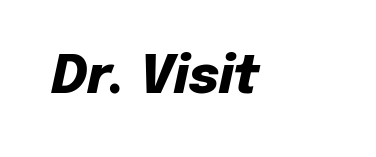
Q: Is the text bold? A: Yes.
Q: Is the text italic (slanted)? A: Yes, it leans right by about 12 degrees.
Q: Is the text underlined? A: No.
Q: Is the spacing between letters normal or unusually wide? A: Normal.
Q: Width (condensed, normal, or wide)? A: Normal.
Q: Stroke contrast? A: Low.
Q: x-height? A: Medium.
Q: Monospaced? A: No.
